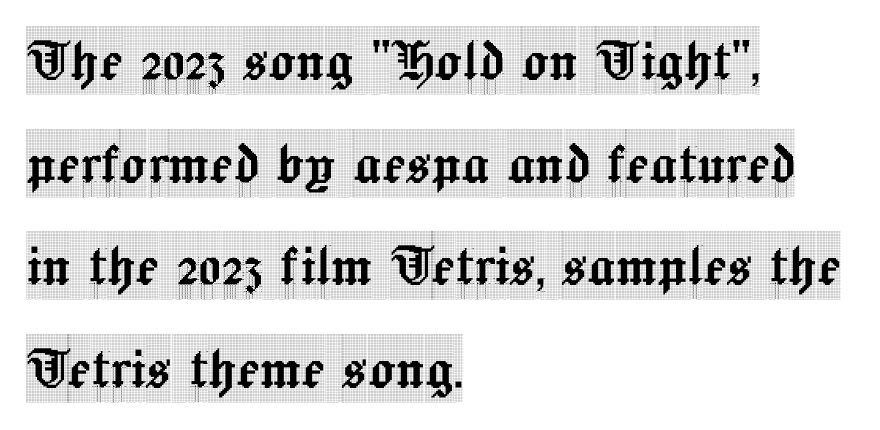
Q: Is the text italic (slanted)? A: No, it is upright.
Q: Is the typeface a serif or a sans-serif typeface? A: Serif.
Q: Is the text underlined? A: No.
Q: How is the paragraph aligned? A: Left-aligned.
Q: Is the spacing between letters normal or unusually wide? A: Normal.
Q: Is the spacing between lines tight, normal or loose? A: Normal.
Q: Width (condensed, normal, or wide)? A: Condensed.
Q: x-height? A: Large.
Q: Monospaced? A: No.
